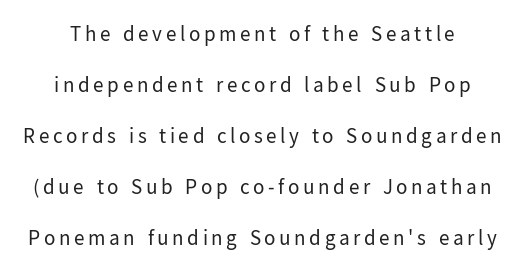
The image shows 21 px text type, upright; set centered, loose line spacing (2.43x), not underlined.
